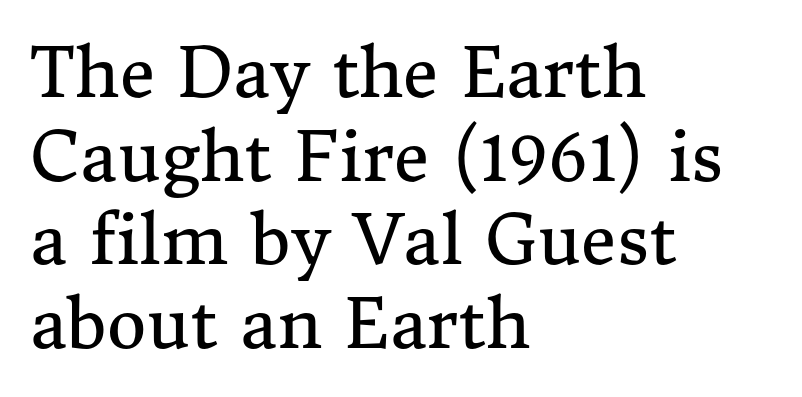
{"serif": "yes", "italic": "no", "bold": "no", "weight": "regular", "width": "normal", "stroke_contrast": "medium", "x_height": "medium", "monospaced": "no", "underline": "no", "align": "left", "line_spacing_ratio": 1.23, "letter_spacing": "normal", "letter_spacing_em": 0.0, "glyph_px": 68}
